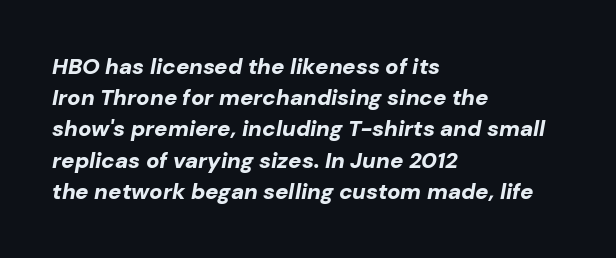
The image shows 22 px bold type, italic (leaning right); set left-aligned, normal line spacing (1.42x), normal letter spacing, not underlined.
